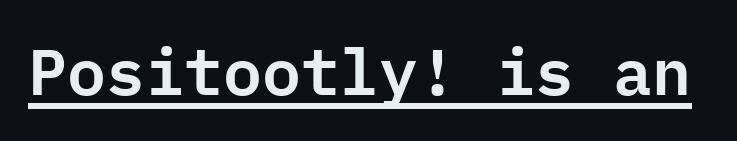
The image shows 65 px sans-serif type, upright, monospaced; set normal letter spacing, underlined; low stroke contrast and a medium x-height.
